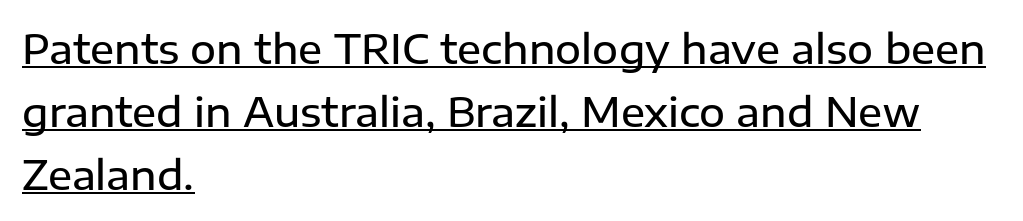
The image shows 40 px semibold sans-serif type, upright; set left-aligned, normal line spacing (1.57x), normal letter spacing, underlined; low stroke contrast and a medium x-height.
